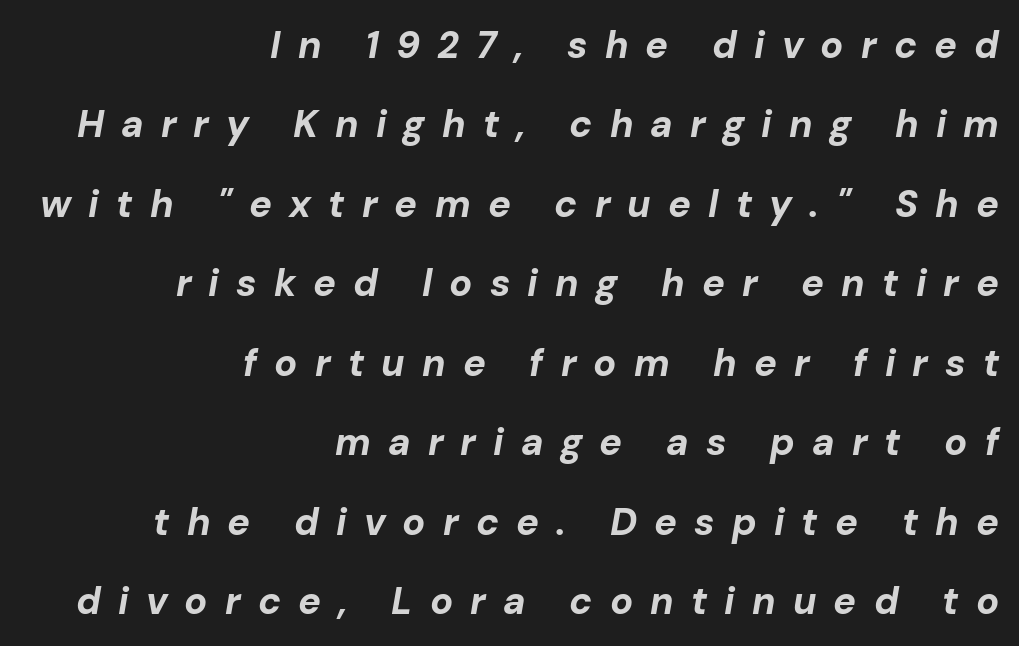
{"italic": "yes", "lean": "right", "slant_degrees": 10, "bold": "yes", "weight": "bold", "width": "normal", "stroke_contrast": "low", "x_height": "medium", "monospaced": "no", "underline": "no", "align": "right", "line_spacing": "loose", "line_spacing_ratio": 2.09, "letter_spacing": "wide", "letter_spacing_em": 0.45, "glyph_px": 38}
